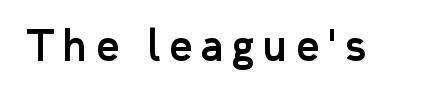
Character widths vary here, with narrow letters taking less room than wide ones. Quick note: underline off. The typeface chosen for these lines omits serifs. Posture: vertical. The passage shown has open, widely tracked lettering throughout.
